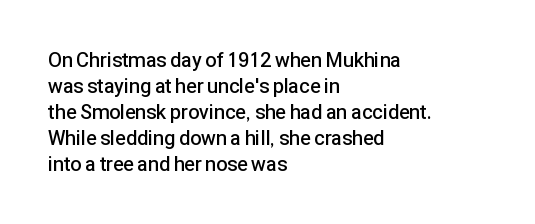
Is there any slant? The stems are plumb. In terms of letterspacing, this is plain default setting. The baseline area is clear. The passage is arranged the way most books set body copy — flush left.
